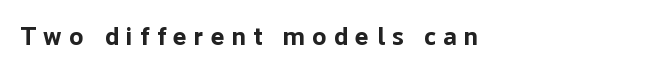
Q: Is the text bold? A: Yes.
Q: Is the text italic (slanted)? A: No, it is upright.
Q: Is the text underlined? A: No.
Q: Is the spacing between letters normal or unusually wide? A: Unusually wide.
